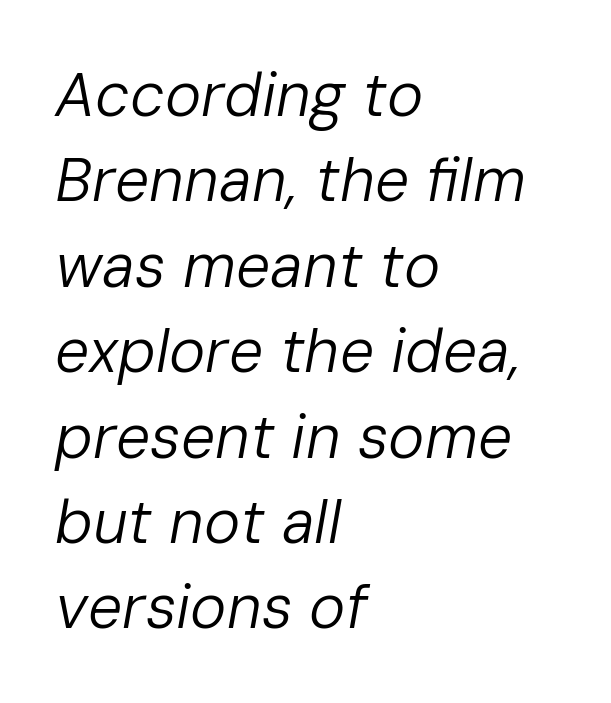
Q: Is the text bold? A: No.
Q: Is the text italic (slanted)? A: Yes, it leans right by about 10 degrees.
Q: Is the text underlined? A: No.
Q: How is the paragraph aligned? A: Left-aligned.
Q: Is the spacing between letters normal or unusually wide? A: Normal.
Q: Is the spacing between lines tight, normal or loose? A: Normal.
Q: Width (condensed, normal, or wide)? A: Normal.
Q: Stroke contrast? A: Low.
Q: x-height? A: Medium.
Q: Monospaced? A: No.
